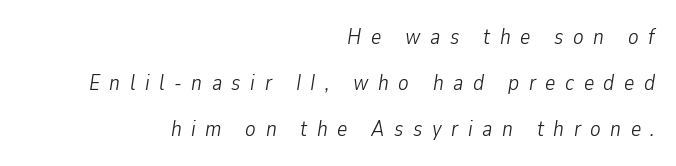
The image shows 22 px text type, italic (leaning right); set right-aligned, loose line spacing (2.1x), unusually wide letter spacing (+0.43 em), not underlined.
